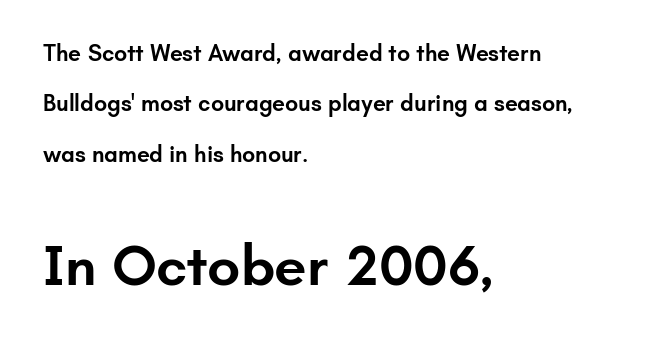
{"serif": "no", "italic": "no", "bold": "semi", "weight": "semibold", "width": "normal", "stroke_contrast": "low", "x_height": "small", "monospaced": "no", "underline": "no", "align": "left", "line_spacing": "loose", "line_spacing_ratio": 2.19, "letter_spacing": "normal", "letter_spacing_em": 0.0, "larger_block": "second", "size_ratio": 2.52, "glyph_px": 58}
